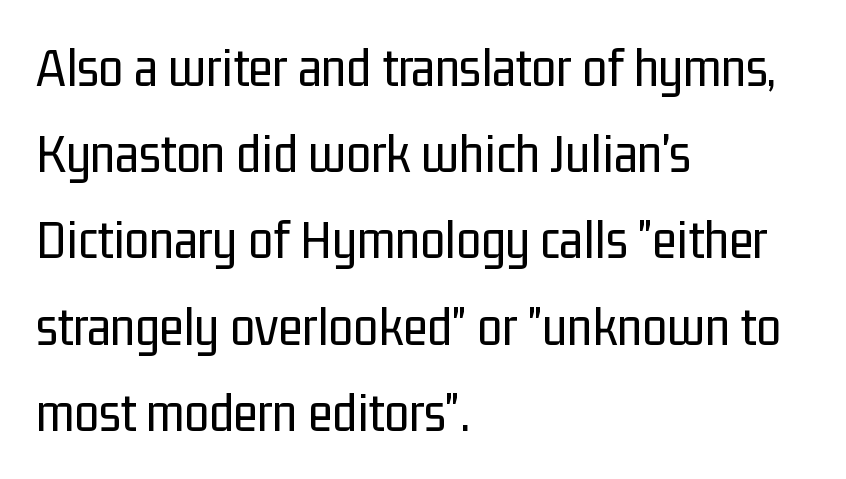
Is this a fixed-width face? No — the glyphs have proportional, varying widths. No italicization has been applied; the sample stays upright. The ragged edge is on the right, which tells us the setting is flush left. This reads as an unemphasized weight, regular at the heaviest. A bare baseline throughout the passage. Students, note that the glyphs here touch the page at normal intervals.
